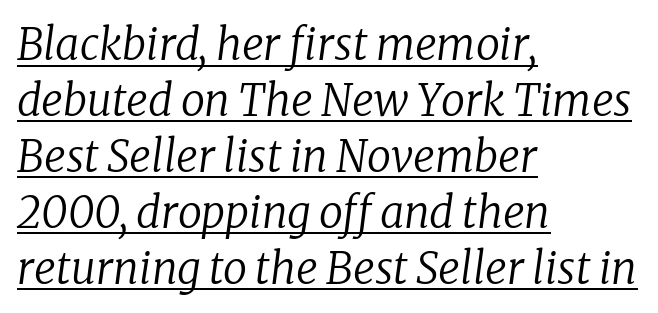
The image shows 43 px regular-weight serif type, italic (leaning right); set left-aligned, normal line spacing (1.3x), normal letter spacing, underlined; low stroke contrast and a medium x-height.
